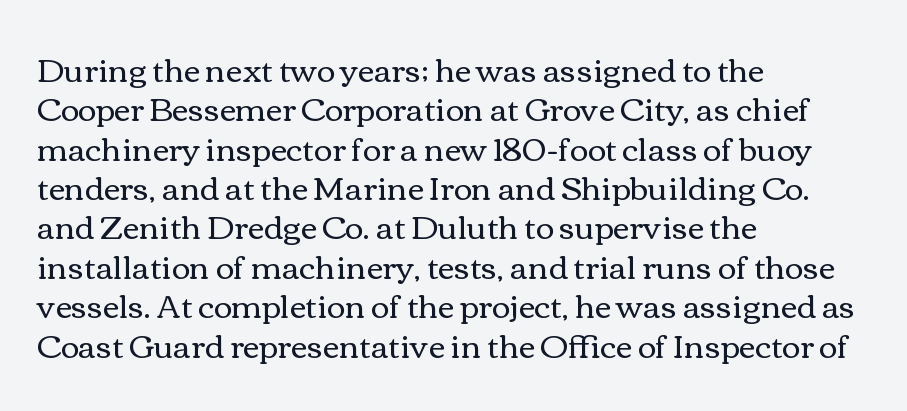
The image shows 32 px regular-weight, wide type, upright; set left-aligned, line spacing 1.23x, normal letter spacing, not underlined; a medium x-height.
